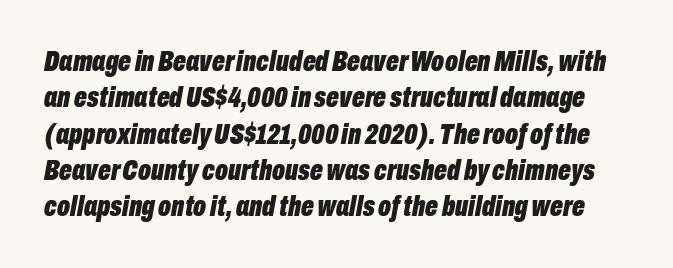
The image shows 30 px bold, condensed type, italic (leaning right); set line spacing 1.21x, normal letter spacing, not underlined; low stroke contrast and a medium x-height.
